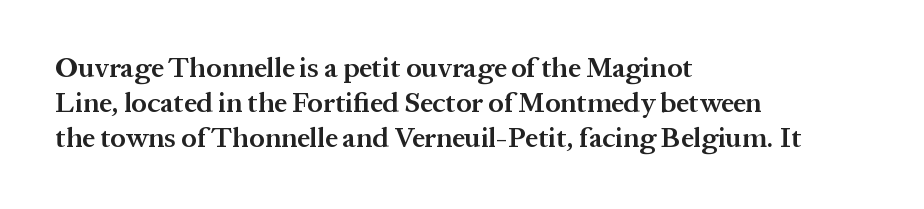
It's the straight-up-and-down kind of type. Horizontal alignment here is leftward, the default for most running prose. Slightly chunky letters — semibold, I'd say, not full bold. Evenly set lines give the paragraph a standard silhouette. Glance below the letters and you will spot only blank space. Glyph-to-glyph distance matches everyday printed text.
